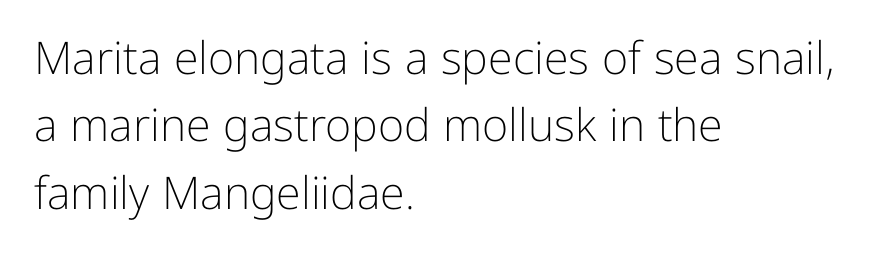
The image shows 45 px light sans-serif type, upright; set left-aligned, normal line spacing (1.5x), normal letter spacing, not underlined; low stroke contrast and a medium x-height.
